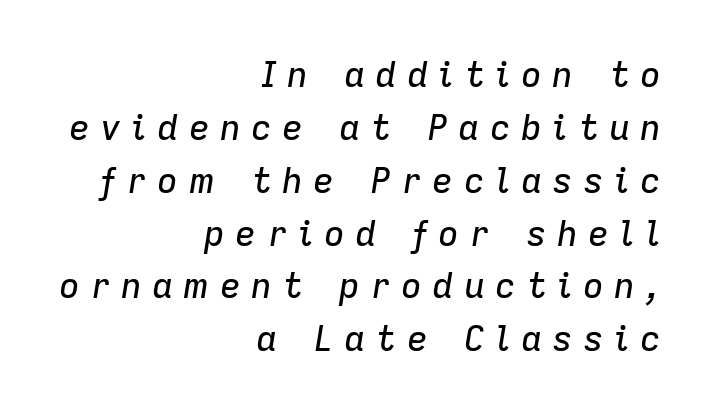
Q: Is the text italic (slanted)? A: Yes, it leans right by about 9 degrees.
Q: Is the text underlined? A: No.
Q: How is the paragraph aligned? A: Right-aligned.
Q: Is the spacing between letters normal or unusually wide? A: Unusually wide.
Q: Is the spacing between lines tight, normal or loose? A: Normal.
Q: Width (condensed, normal, or wide)? A: Normal.
Q: Stroke contrast? A: Low.
Q: x-height? A: Medium.
Q: Monospaced? A: No.
